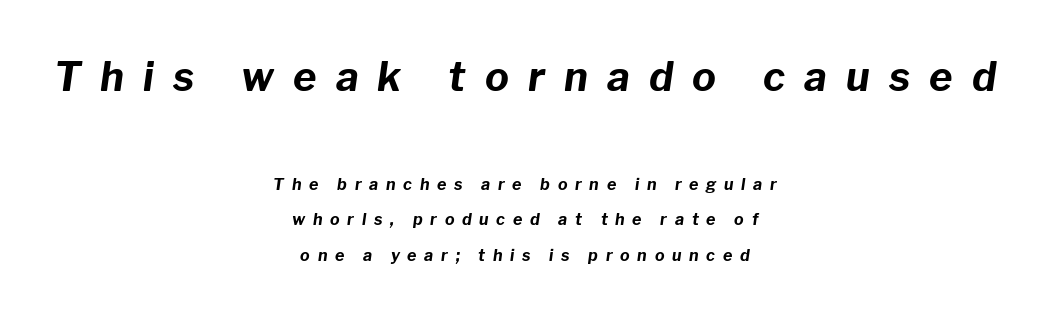
{"italic": "yes", "lean": "right", "slant_degrees": 8, "bold": "yes", "weight": "bold", "width": "normal", "stroke_contrast": "low", "x_height": "medium", "monospaced": "no", "underline": "no", "align": "center", "line_spacing": "loose", "line_spacing_ratio": 2.24, "letter_spacing": "wide", "letter_spacing_em": 0.48, "larger_block": "first", "size_ratio": 2.5, "glyph_px": 40}
